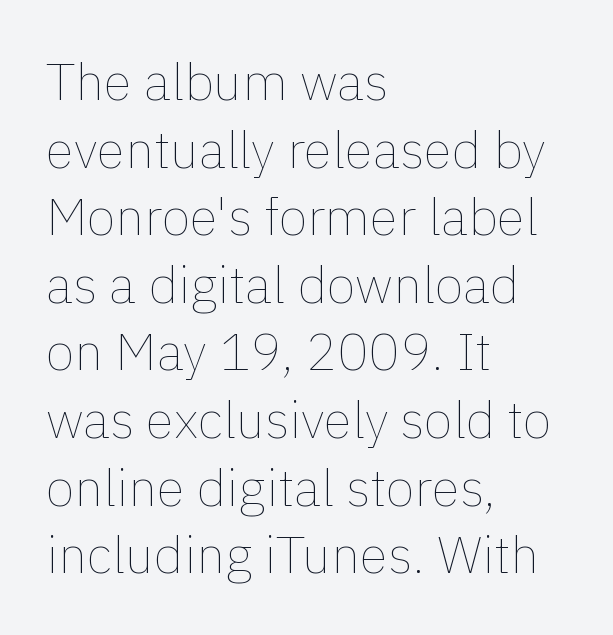
The image shows 52 px thin type, upright; set left-aligned, normal line spacing (1.3x), normal letter spacing, not underlined; a medium x-height.
